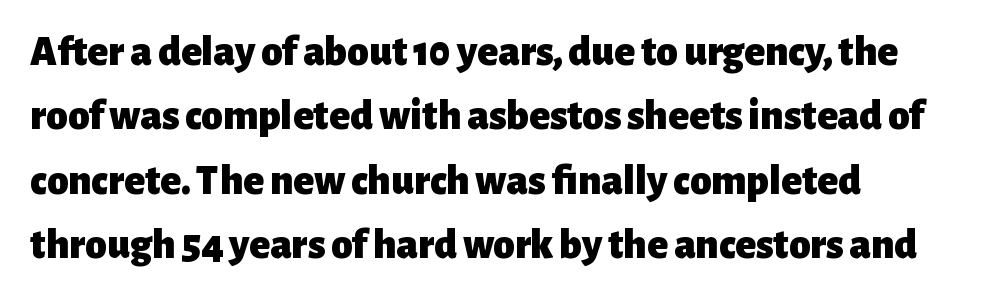
The image shows 43 px heavy sans-serif type, upright; set left-aligned, normal line spacing (1.5x), normal letter spacing, not underlined; low stroke contrast and a medium x-height.
